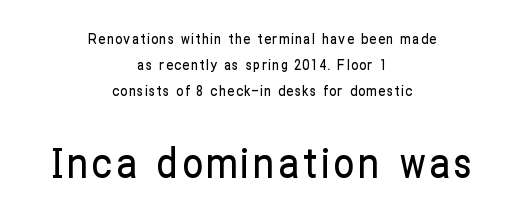
Q: Is the text italic (slanted)? A: No, it is upright.
Q: Is the typeface a serif or a sans-serif typeface? A: Sans-serif.
Q: Is the text underlined? A: No.
Q: How is the paragraph aligned? A: Centered.
Q: Which block of text is set in a larger size, the first (top) or the second (bottom)? A: The second (bottom) one.
Q: Width (condensed, normal, or wide)? A: Condensed.
Q: Stroke contrast? A: Low.
Q: x-height? A: Medium.
Q: Monospaced? A: No.
